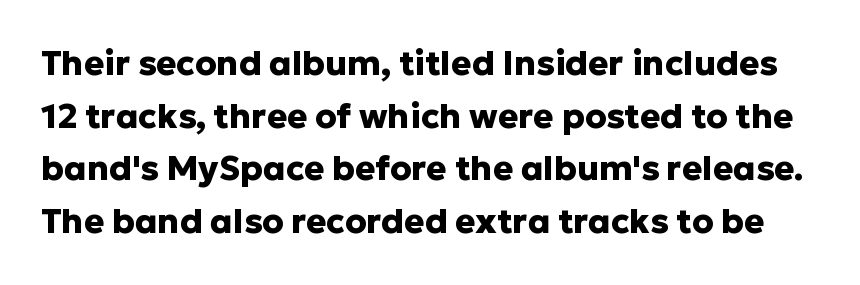
{"serif": "no", "italic": "no", "bold": "yes", "weight": "heavy", "width": "normal", "stroke_contrast": "low", "x_height": "medium", "monospaced": "no", "underline": "no", "line_spacing": "normal", "line_spacing_ratio": 1.55, "letter_spacing": "normal", "letter_spacing_em": 0.0, "glyph_px": 34}
